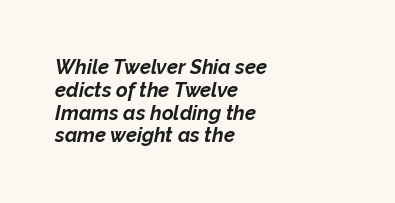
The image shows 20 px bold type, italic (leaning right); set left-aligned, tight line spacing (1.14x), normal letter spacing, not underlined.
